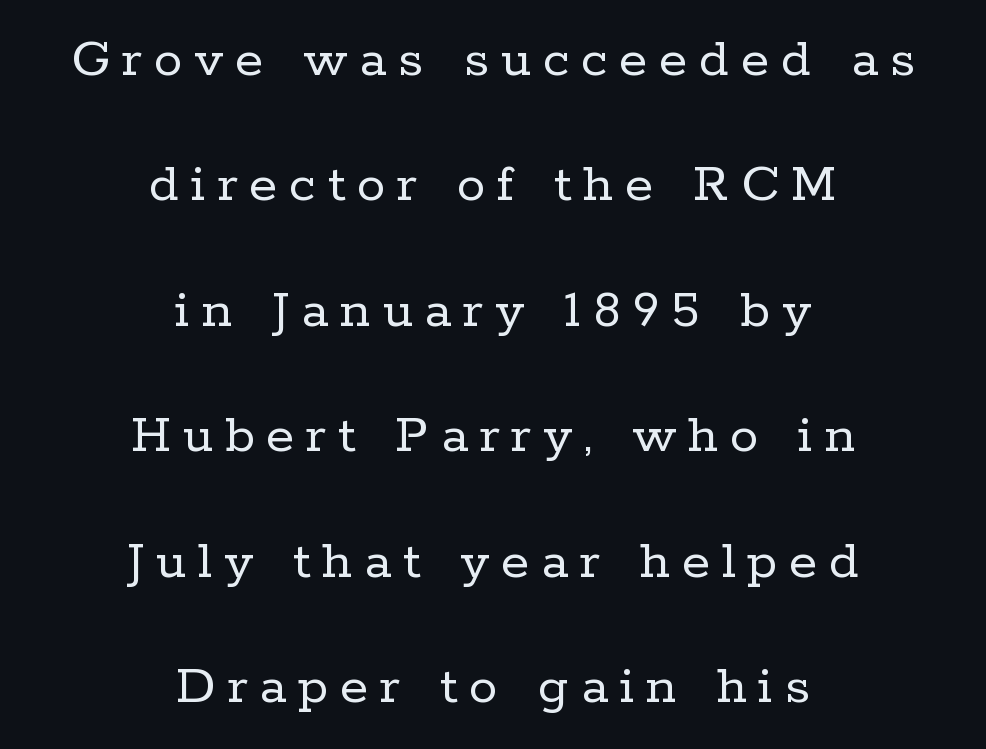
{"serif": "yes", "italic": "no", "bold": "no", "weight": "regular", "width": "normal", "stroke_contrast": "low", "x_height": "medium", "monospaced": "no", "underline": "no", "align": "center", "line_spacing": "loose", "line_spacing_ratio": 2.2, "letter_spacing": "wide", "letter_spacing_em": 0.21, "glyph_px": 57}
